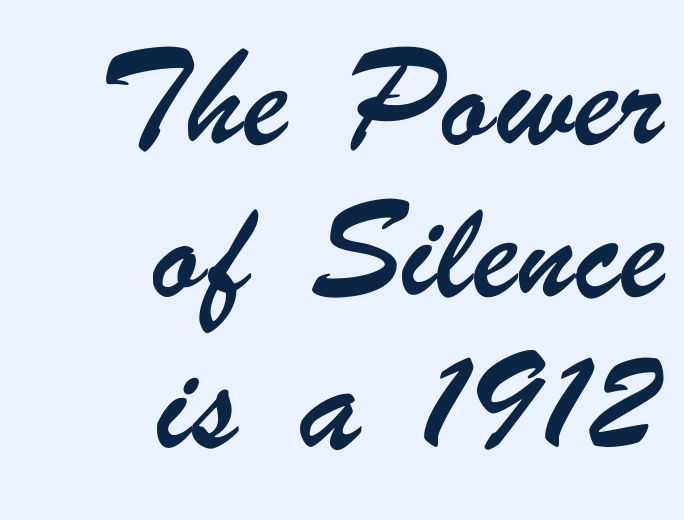
Q: Is the typeface a serif or a sans-serif typeface? A: Sans-serif.
Q: Is the text underlined? A: No.
Q: How is the paragraph aligned? A: Right-aligned.
Q: Is the spacing between letters normal or unusually wide? A: Normal.
Q: Is the spacing between lines tight, normal or loose? A: Loose.
Q: Width (condensed, normal, or wide)? A: Condensed.
Q: Stroke contrast? A: Low.
Q: x-height? A: Small.
Q: Monospaced? A: No.
